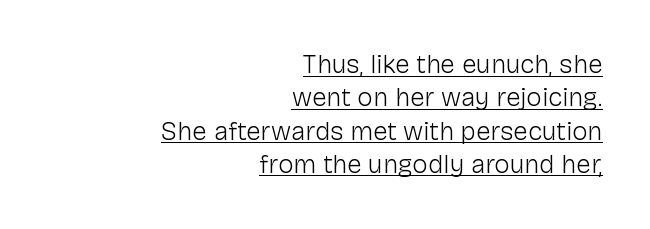
Q: Is the text bold? A: No.
Q: Is the text italic (slanted)? A: No, it is upright.
Q: Is the text underlined? A: Yes.
Q: How is the paragraph aligned? A: Right-aligned.
Q: Is the spacing between letters normal or unusually wide? A: Normal.
Q: Is the spacing between lines tight, normal or loose? A: Normal.
